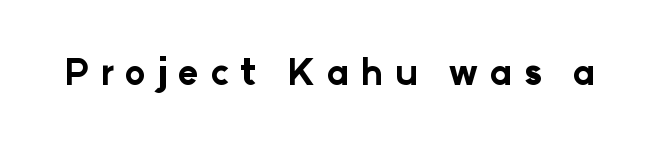
These words are printed bold, with thick strokes throughout. A clean baseline with only descenders dipping below it. Is this a fixed-width face? No — the glyphs have proportional, varying widths. Tracking value appears strongly positive — letters spread wide.
